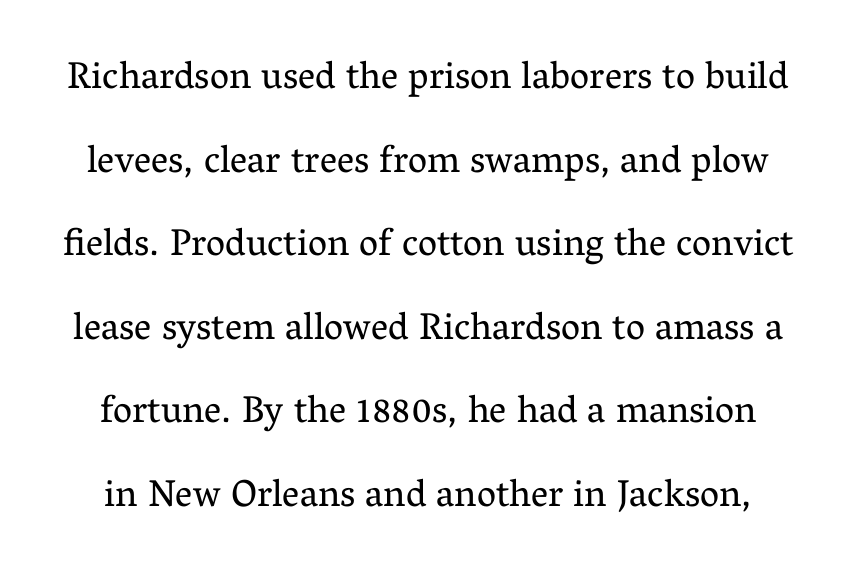
{"serif": "yes", "italic": "no", "bold": "no", "weight": "regular", "width": "normal", "stroke_contrast": "medium", "x_height": "medium", "monospaced": "no", "underline": "no", "line_spacing": "loose", "line_spacing_ratio": 2.2, "letter_spacing": "normal", "letter_spacing_em": 0.0, "glyph_px": 38}
